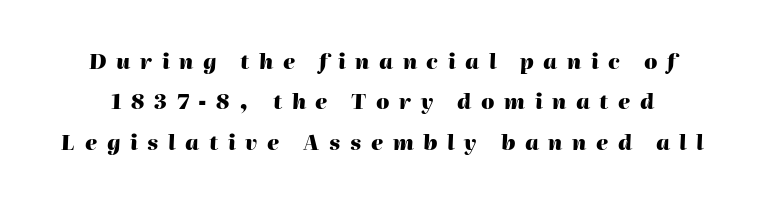
There's an unmistakable incline to the writing here. Someone cranked the tracking dial way up on this one. The space beneath each line is pristine and unruled. Is there much room between lines? Yes — plenty of vertical air separates them. Heavy, bold letterforms.
